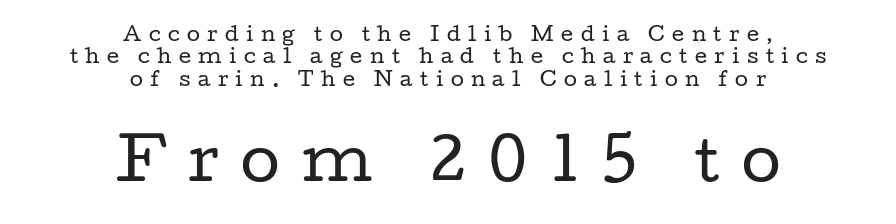
Check under the words: just untouched page. The type is letterspaced generously, with wide tracking. These lines are rendered in a variable-pitch font. On a weight scale, this lands at 450 or below. Every stem runs plumb, perpendicular to the baseline. Typesetter's note — lower block bumped up in size, upper block left smaller.
